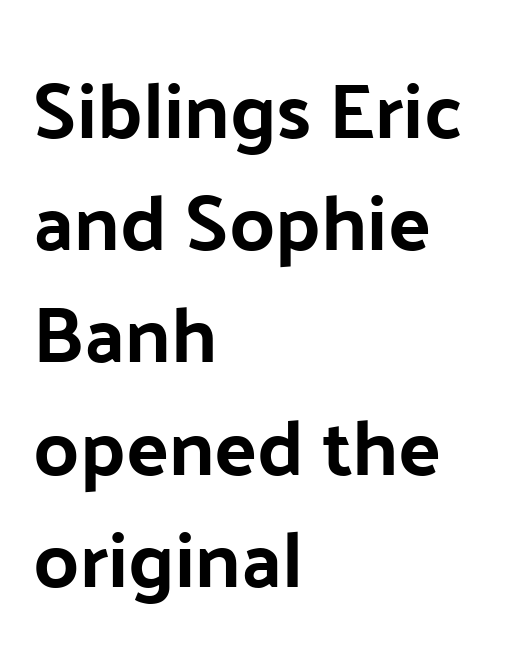
The image shows 79 px sans-serif type, upright; set left-aligned, normal line spacing (1.42x), normal letter spacing, not underlined; low stroke contrast and a medium x-height.
